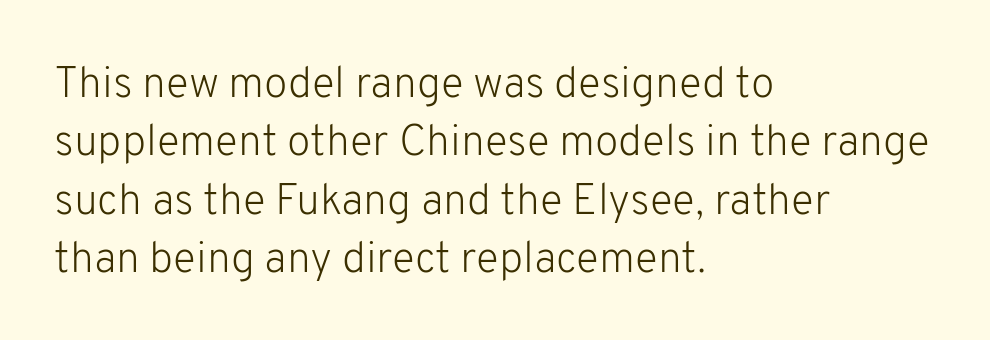
Q: Is the text bold? A: No.
Q: Is the text italic (slanted)? A: No, it is upright.
Q: Is the typeface a serif or a sans-serif typeface? A: Sans-serif.
Q: Is the text underlined? A: No.
Q: How is the paragraph aligned? A: Left-aligned.
Q: Is the spacing between letters normal or unusually wide? A: Normal.
Q: Is the spacing between lines tight, normal or loose? A: Normal.
Q: Width (condensed, normal, or wide)? A: Normal.
Q: Stroke contrast? A: Low.
Q: x-height? A: Medium.
Q: Monospaced? A: No.
